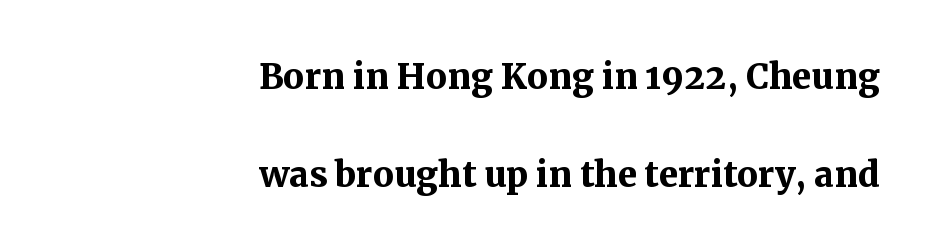
You could not count columns in this text — the font is proportionally spaced. Compared with a flush-left layout, this one pins lines to the opposite, right side. Quick note: underline off. Whoever set this chose breathing room over compactness in the vertical rhythm. The lettering holds an erect, upright posture throughout.
